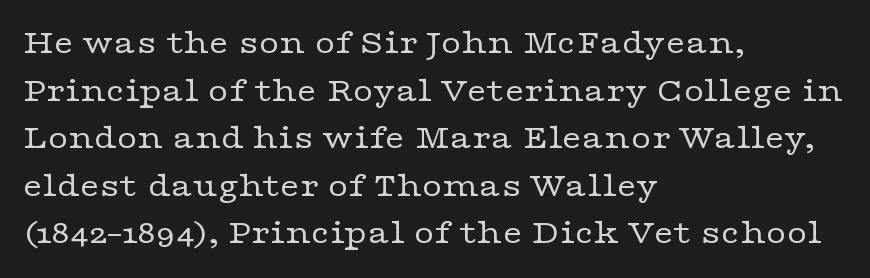
{"serif": "yes", "italic": "no", "bold": "no", "weight": "regular", "width": "wide", "stroke_contrast": "low", "x_height": "medium", "monospaced": "no", "underline": "no", "align": "left", "line_spacing": "normal", "line_spacing_ratio": 1.36, "letter_spacing": "normal", "letter_spacing_em": 0.0, "glyph_px": 35}
